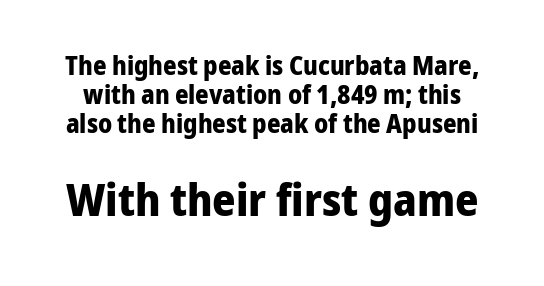
Q: Is the text bold? A: Yes.
Q: Is the text italic (slanted)? A: No, it is upright.
Q: Is the typeface a serif or a sans-serif typeface? A: Sans-serif.
Q: Is the text underlined? A: No.
Q: Is the spacing between letters normal or unusually wide? A: Normal.
Q: Is the spacing between lines tight, normal or loose? A: Tight.
Q: Which block of text is set in a larger size, the first (top) or the second (bottom)? A: The second (bottom) one.
Q: Width (condensed, normal, or wide)? A: Normal.
Q: Stroke contrast? A: Low.
Q: x-height? A: Medium.
Q: Monospaced? A: No.
